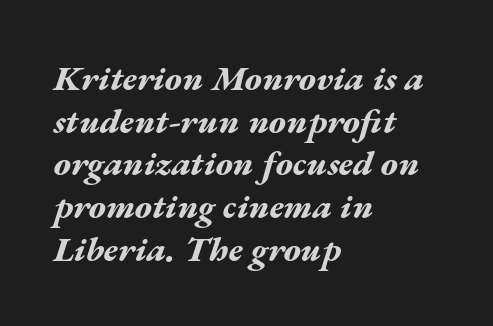
The face used here is rendered with its standard letterfit. Plain, unruled lines of type. In terms of weight, the rendering is a true, heavy bold. Horizontally, the lines are justified to the leading edge only.
